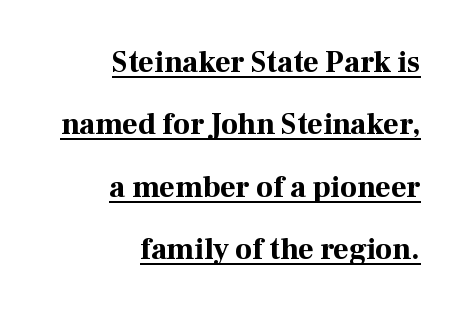
Q: Is the text bold? A: Yes.
Q: Is the text italic (slanted)? A: No, it is upright.
Q: Is the typeface a serif or a sans-serif typeface? A: Serif.
Q: Is the text underlined? A: Yes.
Q: How is the paragraph aligned? A: Right-aligned.
Q: Is the spacing between letters normal or unusually wide? A: Normal.
Q: Is the spacing between lines tight, normal or loose? A: Loose.
Q: Width (condensed, normal, or wide)? A: Normal.
Q: Stroke contrast? A: High.
Q: x-height? A: Medium.
Q: Monospaced? A: No.
